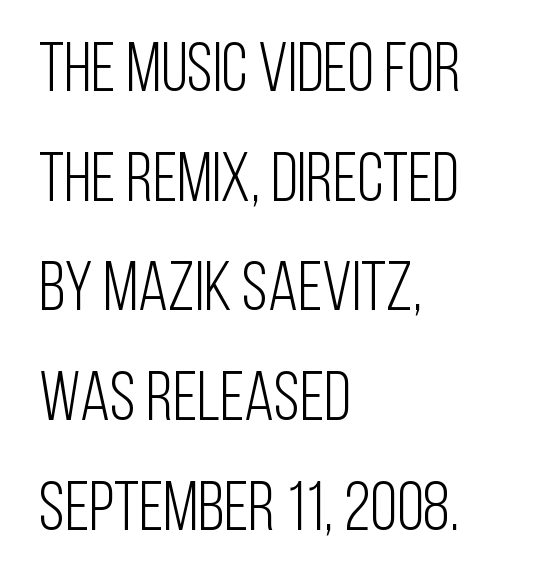
These lines sit exactly where default settings would place them. Layout note: lines flush left. No extra tracking has been applied to these lines. Vertical stems look standard width or narrower in stroke.
